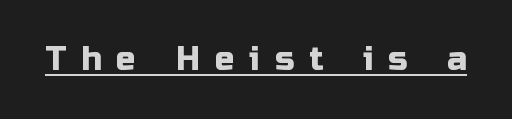
Q: Is the text italic (slanted)? A: No, it is upright.
Q: Is the typeface a serif or a sans-serif typeface? A: Sans-serif.
Q: Is the text underlined? A: Yes.
Q: Is the spacing between letters normal or unusually wide? A: Unusually wide.
Q: Width (condensed, normal, or wide)? A: Normal.
Q: Stroke contrast? A: Low.
Q: x-height? A: Medium.
Q: Monospaced? A: No.
